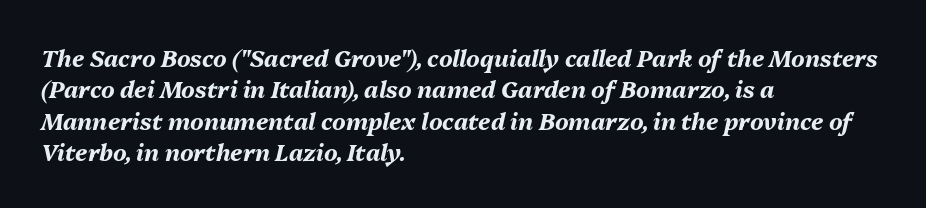
Q: Is the text bold? A: Yes.
Q: Is the text italic (slanted)? A: Yes, it leans right by about 13 degrees.
Q: Is the text underlined? A: No.
Q: How is the paragraph aligned? A: Left-aligned.
Q: Is the spacing between letters normal or unusually wide? A: Normal.
Q: Is the spacing between lines tight, normal or loose? A: Normal.
